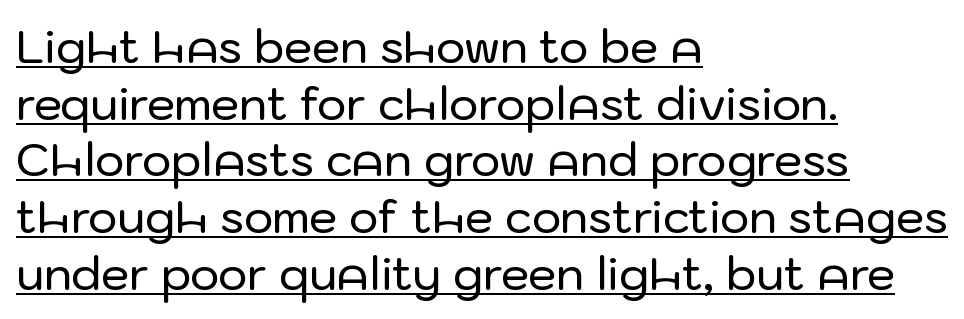
It's the straight-up-and-down kind of type. Normally led — the rows are evenly, conventionally spaced. Decoration check: the copy is underlined. Short and long lines alike share a common starting point at left. This rendering employs a face without finishing strokes, i.e., a sans-serif.
